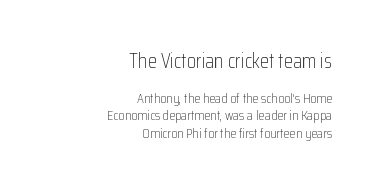
The image shows 21 px text type, upright; set right-aligned, line spacing 1.24x, normal letter spacing, not underlined; the first (top) block is 1.5x larger.
